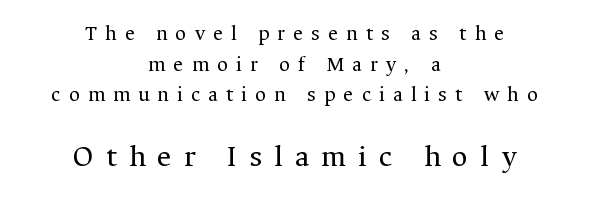
Q: Is the text bold? A: No.
Q: Is the text italic (slanted)? A: No, it is upright.
Q: Is the typeface a serif or a sans-serif typeface? A: Serif.
Q: Is the text underlined? A: No.
Q: How is the paragraph aligned? A: Centered.
Q: Is the spacing between letters normal or unusually wide? A: Unusually wide.
Q: Is the spacing between lines tight, normal or loose? A: Normal.
Q: Which block of text is set in a larger size, the first (top) or the second (bottom)? A: The second (bottom) one.
Q: Width (condensed, normal, or wide)? A: Normal.
Q: Stroke contrast? A: Medium.
Q: x-height? A: Medium.
Q: Monospaced? A: No.
